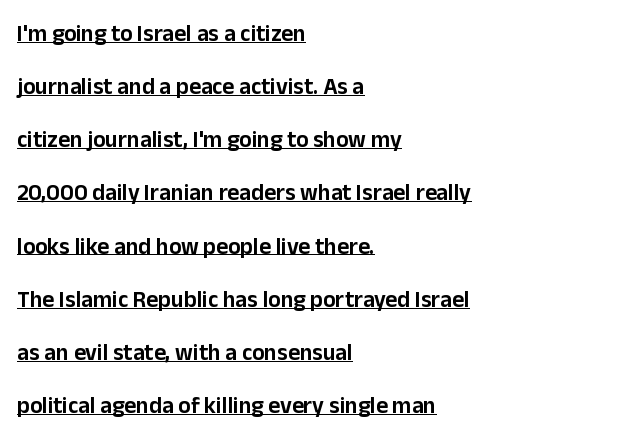
The image shows 23 px text type, upright; set left-aligned, loose line spacing (2.31x), normal letter spacing, underlined.
